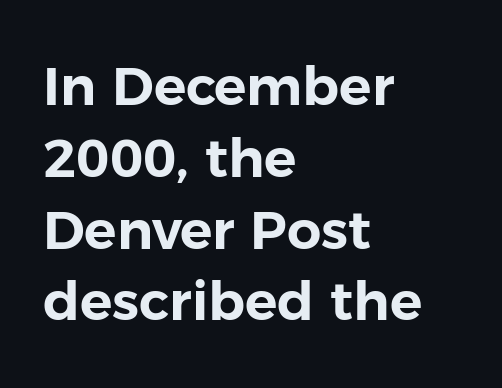
{"serif": "no", "italic": "no", "width": "normal", "stroke_contrast": "low", "x_height": "medium", "monospaced": "no", "underline": "no", "align": "left", "line_spacing": "normal", "line_spacing_ratio": 1.33, "letter_spacing": "normal", "letter_spacing_em": 0.0, "glyph_px": 54}
